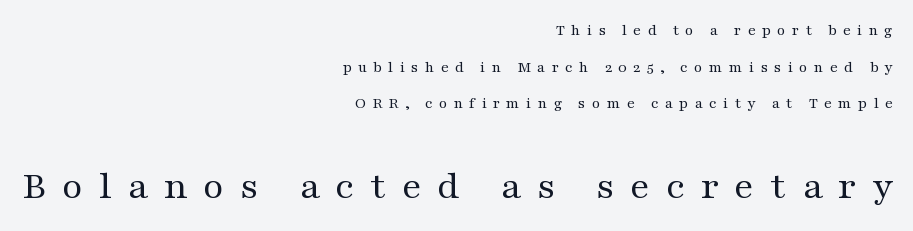
{"serif": "yes", "italic": "no", "bold": "no", "weight": "regular", "width": "wide", "stroke_contrast": "medium", "x_height": "medium", "monospaced": "no", "underline": "no", "align": "right", "line_spacing": "loose", "line_spacing_ratio": 2.29, "letter_spacing": "wide", "letter_spacing_em": 0.39, "larger_block": "second", "size_ratio": 2.5, "glyph_px": 40}
